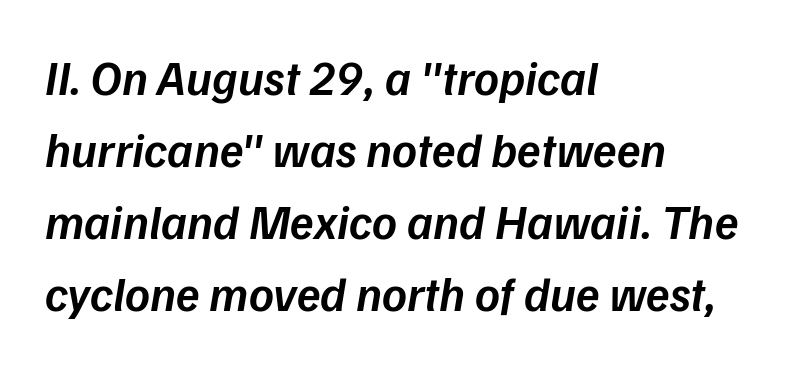
Weight: semibold (demi). Words appear dense and cohesive because spacing is normal. The rendering applies a slant to the glyphs. Anything drawn beneath the words? Only blank space.
